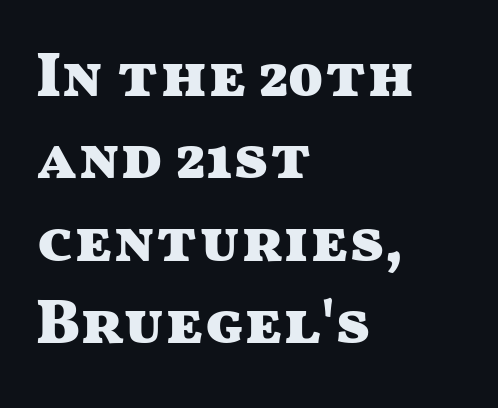
Q: Is the text bold? A: Yes.
Q: Is the text italic (slanted)? A: No, it is upright.
Q: Is the typeface a serif or a sans-serif typeface? A: Sans-serif.
Q: Is the text underlined? A: No.
Q: How is the paragraph aligned? A: Left-aligned.
Q: Is the spacing between letters normal or unusually wide? A: Normal.
Q: Is the spacing between lines tight, normal or loose? A: Normal.
Q: Width (condensed, normal, or wide)? A: Wide.
Q: Stroke contrast? A: Medium.
Q: x-height? A: Medium.
Q: Monospaced? A: No.
